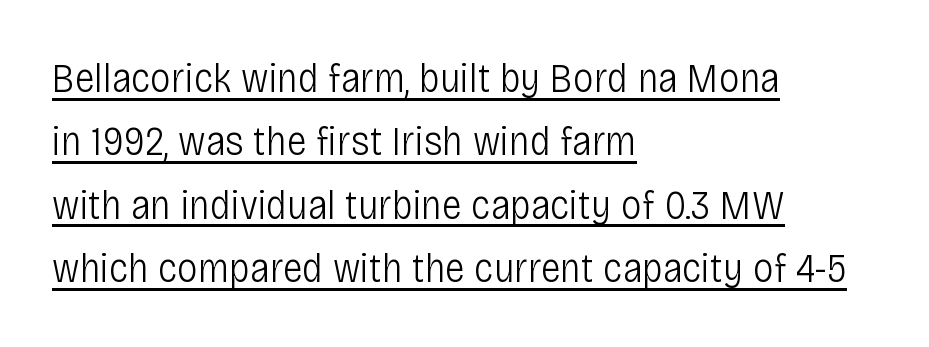
The image shows 42 px light, condensed sans-serif type, upright; set left-aligned, normal line spacing (1.51x), normal letter spacing, underlined; low stroke contrast and a large x-height.
